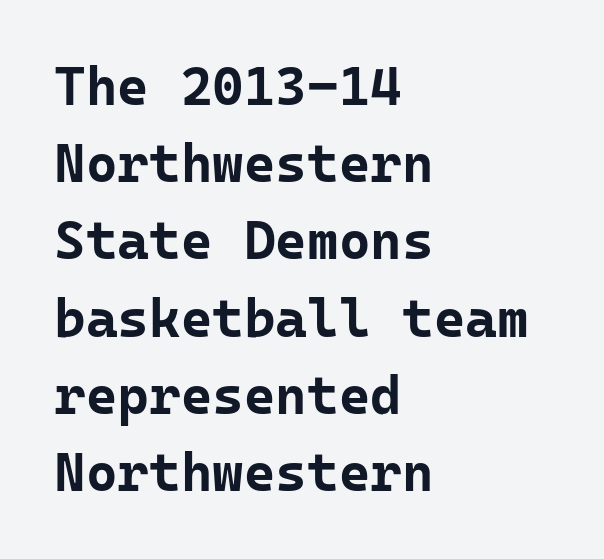
Q: Is the text bold? A: Yes.
Q: Is the text italic (slanted)? A: No, it is upright.
Q: Is the typeface a serif or a sans-serif typeface? A: Sans-serif.
Q: Is the text underlined? A: No.
Q: How is the paragraph aligned? A: Left-aligned.
Q: Is the spacing between letters normal or unusually wide? A: Normal.
Q: Is the spacing between lines tight, normal or loose? A: Normal.
Q: Width (condensed, normal, or wide)? A: Normal.
Q: Stroke contrast? A: Low.
Q: x-height? A: Medium.
